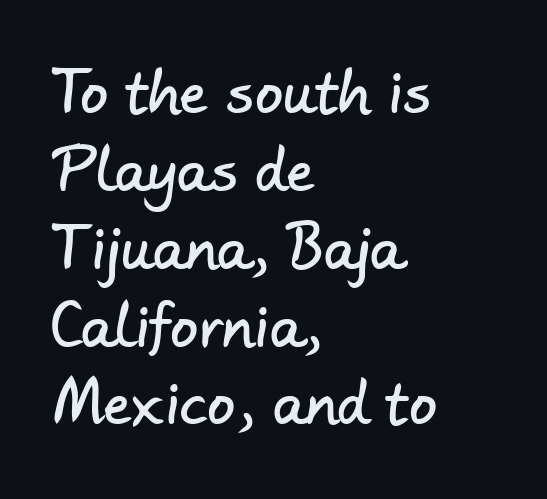
Q: Is the typeface a serif or a sans-serif typeface? A: Sans-serif.
Q: Is the text underlined? A: No.
Q: How is the paragraph aligned? A: Left-aligned.
Q: Is the spacing between letters normal or unusually wide? A: Normal.
Q: Is the spacing between lines tight, normal or loose? A: Normal.
Q: Width (condensed, normal, or wide)? A: Normal.
Q: Stroke contrast? A: Low.
Q: x-height? A: Small.
Q: Monospaced? A: No.
